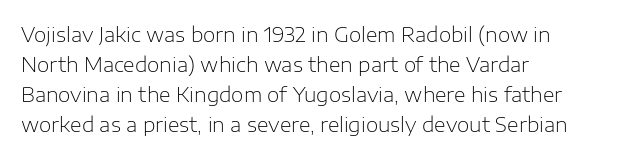
The face looks like a standard text weight, possibly lighter. A normal amount of white space separates one row of letters from the next. Line beginnings align vertically; line endings do not. The horizontal fit of the characters is conventional and even. The passage shown is not underscored anywhere.
